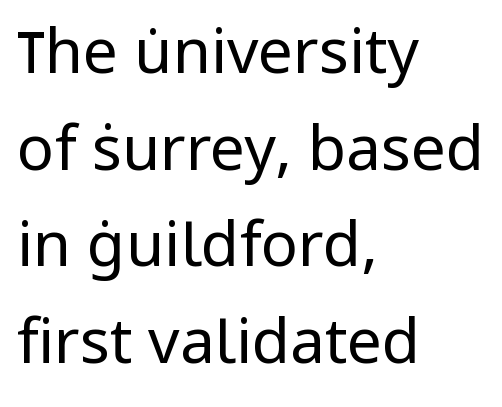
The image shows 62 px regular-weight sans-serif type, upright; set left-aligned, normal line spacing (1.56x), normal letter spacing, not underlined; low stroke contrast and a medium x-height.
